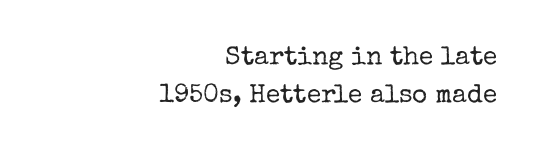
Q: Is the text bold? A: No.
Q: Is the text italic (slanted)? A: No, it is upright.
Q: Is the text underlined? A: No.
Q: How is the paragraph aligned? A: Right-aligned.
Q: Is the spacing between letters normal or unusually wide? A: Normal.
Q: Is the spacing between lines tight, normal or loose? A: Normal.
